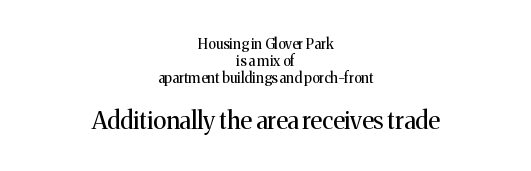
The image shows 24 px text type, upright; set centered, line spacing 1.2x, normal letter spacing, not underlined; the second (bottom) block is 1.71x larger.
